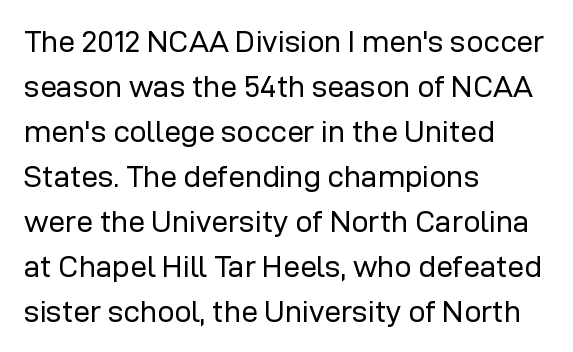
{"serif": "no", "italic": "no", "bold": "no", "weight": "regular", "width": "normal", "stroke_contrast": "low", "x_height": "medium", "monospaced": "no", "underline": "no", "align": "left", "line_spacing": "normal", "line_spacing_ratio": 1.5, "letter_spacing": "normal", "letter_spacing_em": 0.0, "glyph_px": 30}
